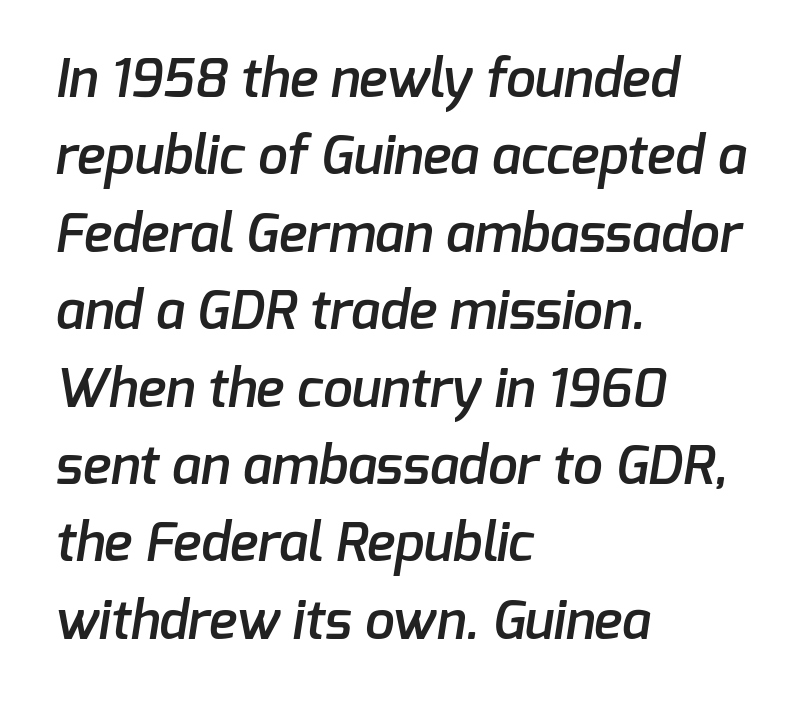
Q: Is the text bold? A: Semi-bold.
Q: Is the typeface a serif or a sans-serif typeface? A: Sans-serif.
Q: Is the text underlined? A: No.
Q: How is the paragraph aligned? A: Left-aligned.
Q: Is the spacing between letters normal or unusually wide? A: Normal.
Q: Is the spacing between lines tight, normal or loose? A: Normal.
Q: Width (condensed, normal, or wide)? A: Normal.
Q: Stroke contrast? A: Low.
Q: x-height? A: Medium.
Q: Monospaced? A: No.
